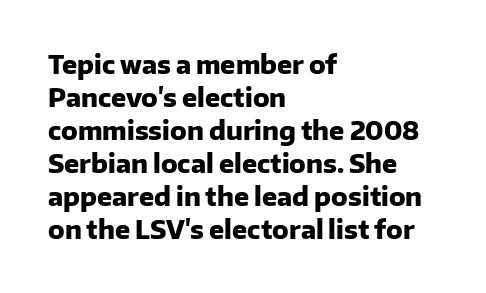
The image shows 25 px bold type, upright; set left-aligned, normal line spacing (1.32x), normal letter spacing, not underlined.
